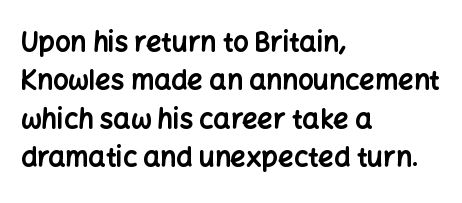
The image shows 27 px bold type, upright; set left-aligned, normal line spacing (1.42x), normal letter spacing, not underlined.
